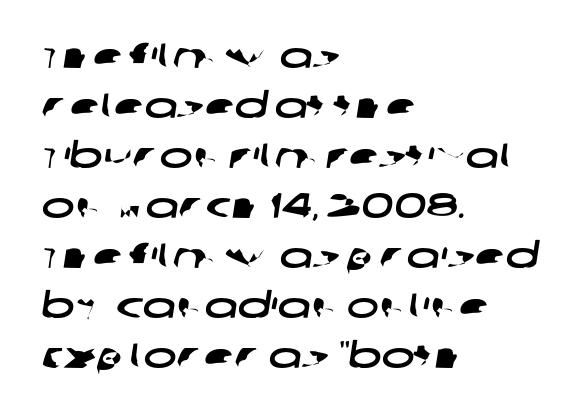
Line beginnings align vertically; line endings do not. Vertical spacing — default. Think of a printed novel: that variable character pitch is what you see here. Observe the ordinary spacing: letters are neighbours, not strangers. Descenders hang freely into open space.
